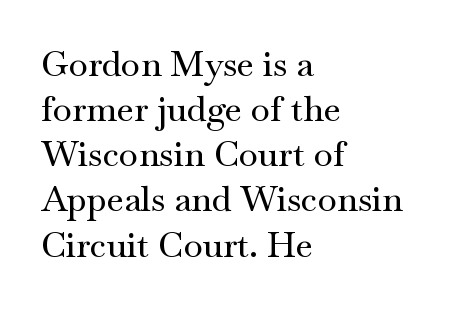
Q: Is the text italic (slanted)? A: No, it is upright.
Q: Is the typeface a serif or a sans-serif typeface? A: Serif.
Q: Is the text underlined? A: No.
Q: How is the paragraph aligned? A: Left-aligned.
Q: Is the spacing between letters normal or unusually wide? A: Normal.
Q: Is the spacing between lines tight, normal or loose? A: Normal.
Q: Width (condensed, normal, or wide)? A: Wide.
Q: Stroke contrast? A: Medium.
Q: x-height? A: Small.
Q: Monospaced? A: No.
